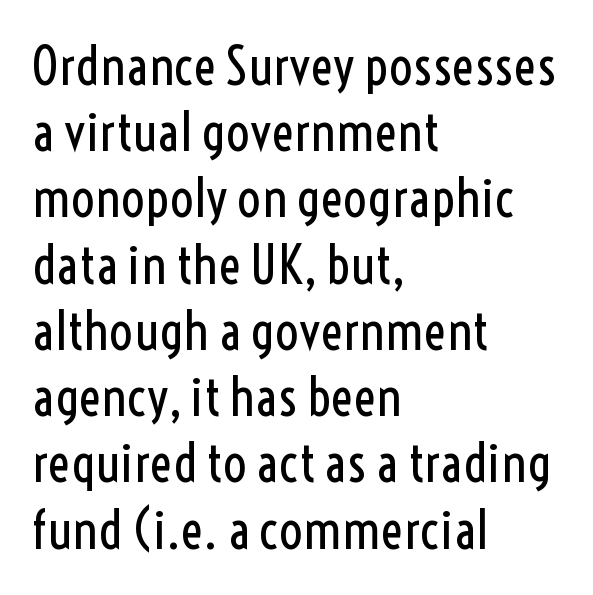
The image shows 53 px regular-weight, condensed sans-serif type, upright; set left-aligned, normal line spacing (1.25x), normal letter spacing, not underlined; a medium x-height.
